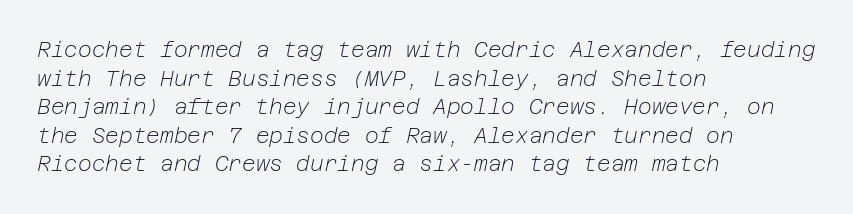
{"italic": "yes", "lean": "right", "slant_degrees": 12, "bold": "no", "underline": "no", "align": "left", "line_spacing": "normal", "line_spacing_ratio": 1.36, "letter_spacing": "normal", "letter_spacing_em": 0.0, "glyph_px": 21}
